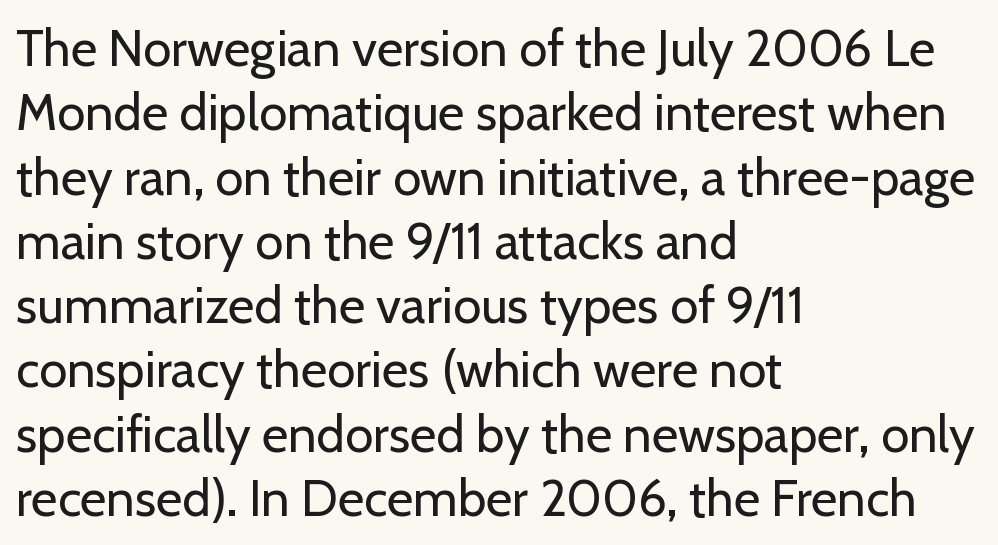
These lines are rendered in a variable-pitch font. Line spacing here is normal. Does the copy run flush right? No — it runs flush left. Anything drawn beneath the words? Only blank space.
